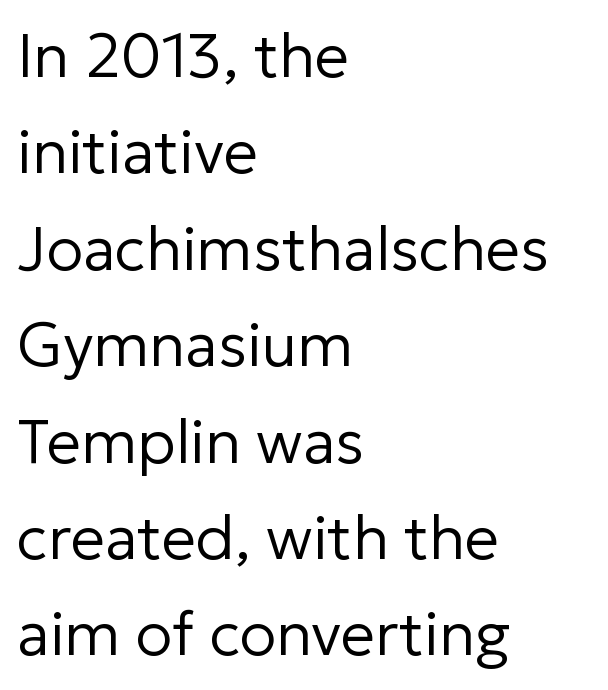
{"serif": "no", "italic": "no", "bold": "no", "weight": "regular", "width": "normal", "stroke_contrast": "low", "x_height": "medium", "monospaced": "no", "underline": "no", "align": "left", "line_spacing": "normal", "line_spacing_ratio": 1.58, "letter_spacing": "normal", "letter_spacing_em": 0.0, "glyph_px": 61}
